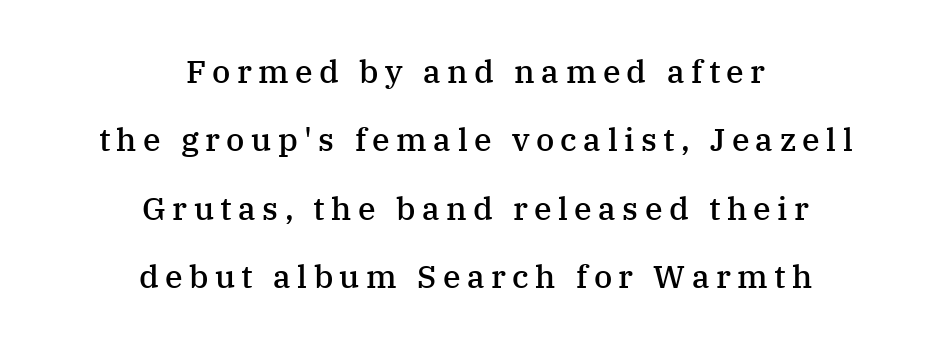
Horizontal bands of white between lines are thick stripes. Horizontally, the lines are justified to the midpoint only. The face used here is proportionally spaced, like ordinary book or web type. The passage shown has open, widely tracked lettering throughout. Style check: upright.
